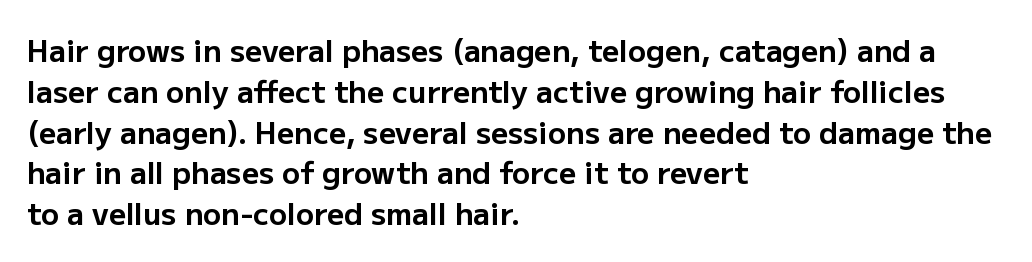
Default kerning and tracking; the words read as compact shapes. You could not count columns in this text — the font is proportionally spaced. The type sits square on the baseline with zero lean. Notice how descenders clear the ascenders below comfortably — that's standard leading.
